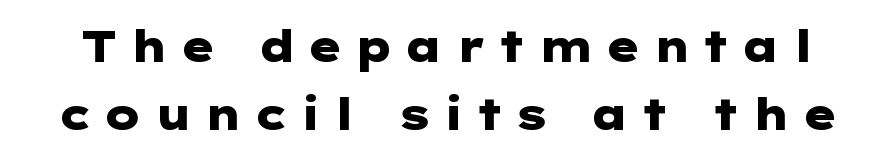
The tracking jumps out immediately: characters are airy and widely separated. How heavy is the stroke? Heavy — this is a bold. What kind of face is this? One without serifs — a sans. Students, observe: this is what conventionally led text looks like. Beneath every word, the page is bare. The axis of the letterforms is exactly vertical.
